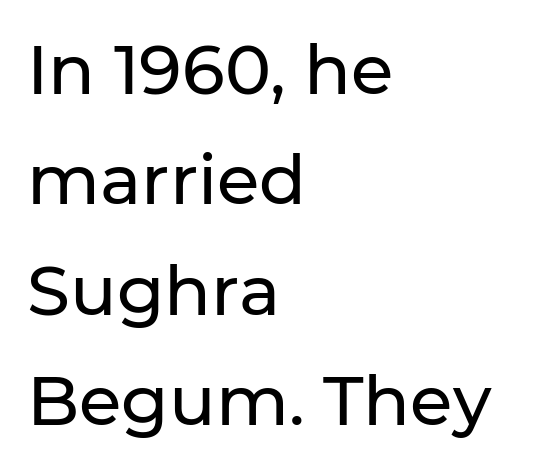
Quick note: interline space is typical. The passage is arranged the way most books set body copy — flush left. It's the straight-up-and-down kind of type. Words appear dense and cohesive because spacing is normal.
